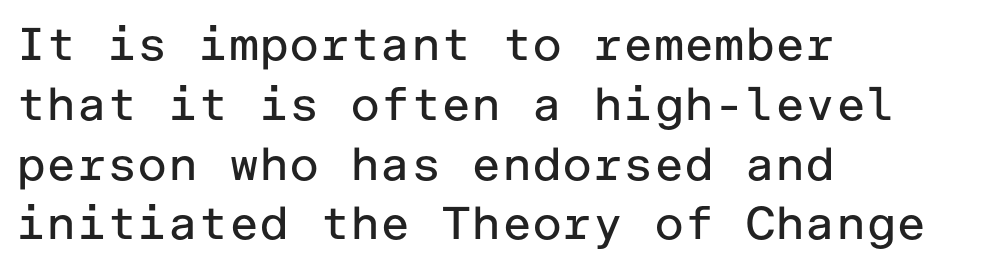
Q: Is the text bold? A: No.
Q: Is the text italic (slanted)? A: No, it is upright.
Q: Is the typeface a serif or a sans-serif typeface? A: Sans-serif.
Q: Is the text underlined? A: No.
Q: How is the paragraph aligned? A: Left-aligned.
Q: Is the spacing between letters normal or unusually wide? A: Normal.
Q: Is the spacing between lines tight, normal or loose? A: Normal.
Q: Width (condensed, normal, or wide)? A: Normal.
Q: Stroke contrast? A: Low.
Q: x-height? A: Medium.
